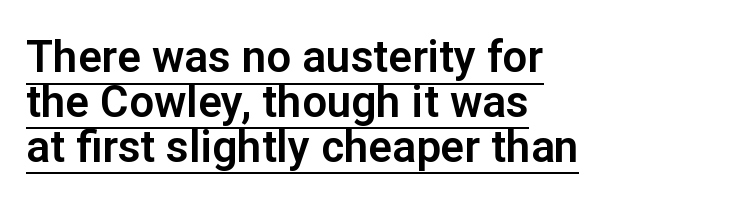
Left-aligned paragraph, ragged on the right. The lettering holds an erect, upright posture throughout. Type style note: lacks serifs. Horizontal bands of white between lines are thin slivers. Caption: standard tracking, unaltered.
